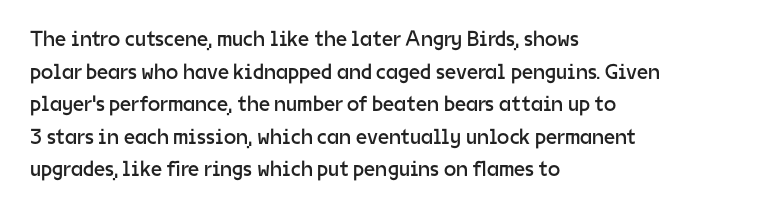
{"italic": "no", "bold": "no", "underline": "no", "align": "left", "line_spacing": "normal", "line_spacing_ratio": 1.48, "letter_spacing": "normal", "letter_spacing_em": 0.0, "glyph_px": 22}
